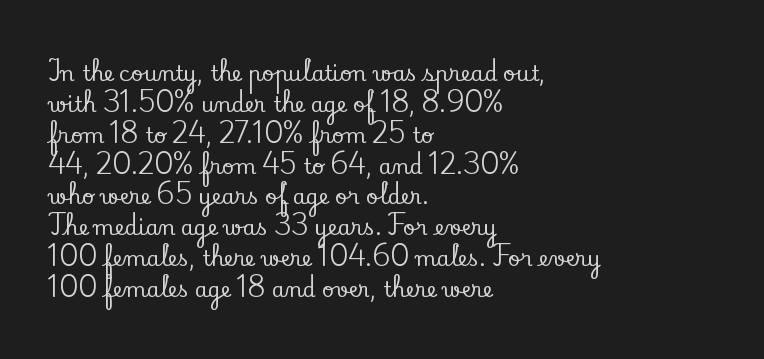
The image shows 21 px text type, upright; set left-aligned, normal line spacing (1.47x), normal letter spacing, not underlined.
